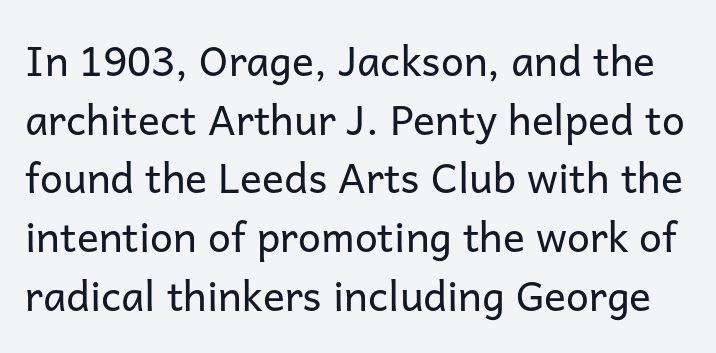
Q: Is the text bold? A: No.
Q: Is the text italic (slanted)? A: No, it is upright.
Q: Is the typeface a serif or a sans-serif typeface? A: Sans-serif.
Q: Is the text underlined? A: No.
Q: Is the spacing between letters normal or unusually wide? A: Normal.
Q: Is the spacing between lines tight, normal or loose? A: Normal.
Q: Width (condensed, normal, or wide)? A: Normal.
Q: Stroke contrast? A: Low.
Q: x-height? A: Medium.
Q: Monospaced? A: No.
